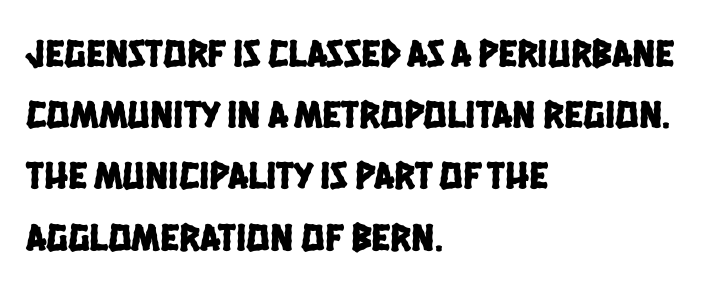
The image shows 39 px condensed sans-serif type; set left-aligned, normal line spacing (1.57x), normal letter spacing, not underlined; low stroke contrast and a large x-height.
